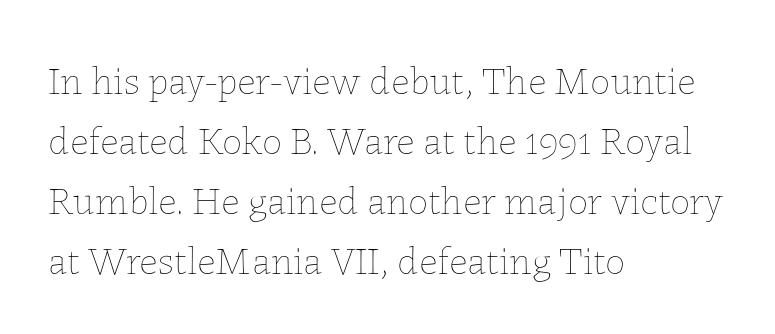
{"italic": "no", "bold": "no", "weight": "thin", "width": "normal", "stroke_contrast": "low", "x_height": "medium", "monospaced": "no", "underline": "no", "align": "left", "line_spacing": "normal", "line_spacing_ratio": 1.5, "letter_spacing": "normal", "letter_spacing_em": 0.0, "glyph_px": 40}
